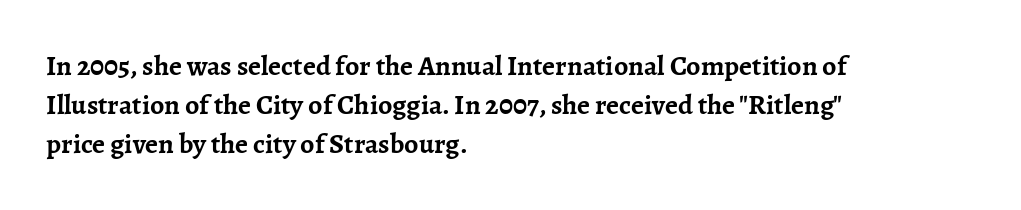
The image shows 28 px semibold serif type, upright; set left-aligned, normal line spacing (1.4x), normal letter spacing, not underlined; low stroke contrast and a medium x-height.
